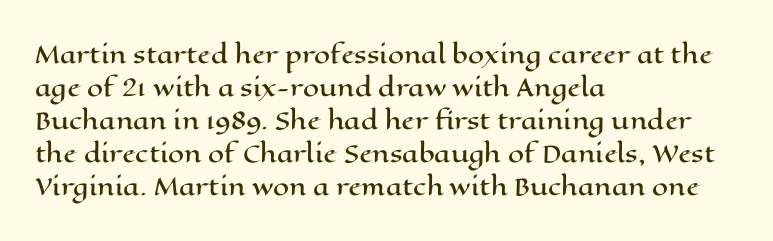
The image shows 23 px text type, upright; set left-aligned, normal line spacing (1.43x), normal letter spacing, not underlined.
